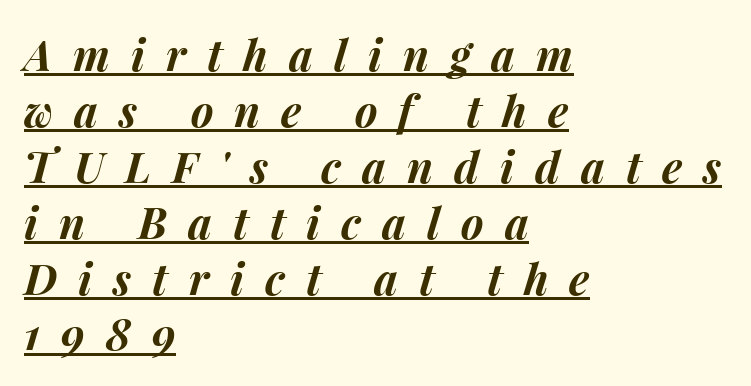
The image shows 43 px bold type, italic (leaning right); set left-aligned, normal line spacing (1.3x), unusually wide letter spacing (+0.49 em), underlined; medium stroke contrast and a medium x-height.
